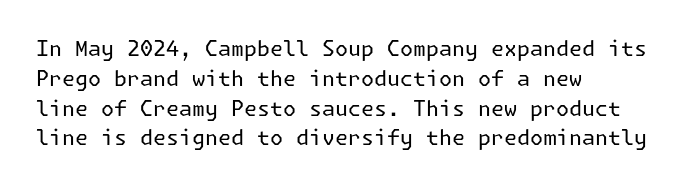
The image shows 21 px text type, upright; set left-aligned, normal line spacing (1.42x), normal letter spacing, not underlined.
